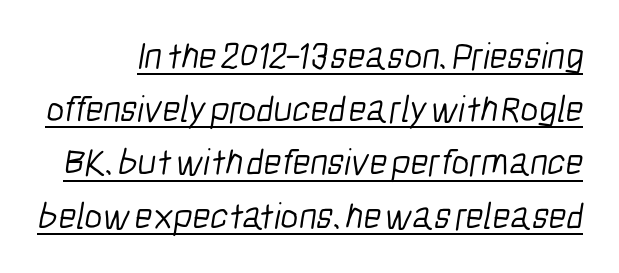
Is this a sans? Yes — the strokes have no serifs. Stem width sits at or under what a default text font uses. Default kerning and tracking; the words read as compact shapes. The lines sit at an ordinary, default distance from one another.
